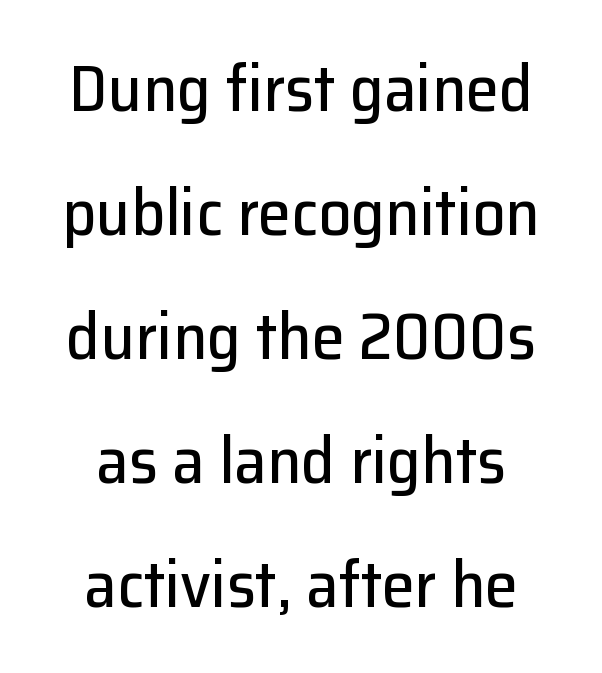
Q: Is the text italic (slanted)? A: No, it is upright.
Q: Is the typeface a serif or a sans-serif typeface? A: Sans-serif.
Q: Is the text underlined? A: No.
Q: How is the paragraph aligned? A: Centered.
Q: Is the spacing between letters normal or unusually wide? A: Normal.
Q: Width (condensed, normal, or wide)? A: Normal.
Q: Stroke contrast? A: Low.
Q: x-height? A: Medium.
Q: Monospaced? A: No.
